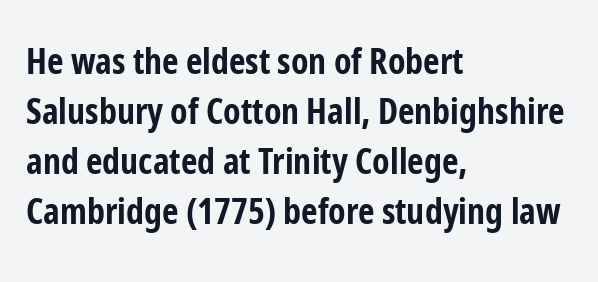
{"serif": "no", "italic": "no", "bold": "yes", "weight": "bold", "width": "condensed", "stroke_contrast": "low", "x_height": "medium", "monospaced": "no", "underline": "no", "align": "left", "line_spacing": "normal", "line_spacing_ratio": 1.39, "letter_spacing": "normal", "letter_spacing_em": 0.0, "glyph_px": 36}
